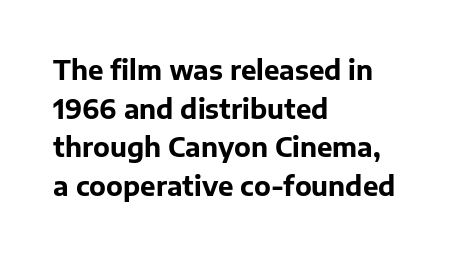
{"italic": "no", "bold": "yes", "underline": "no", "align": "left", "line_spacing": "normal", "line_spacing_ratio": 1.49, "letter_spacing": "normal", "letter_spacing_em": 0.0, "glyph_px": 26}
